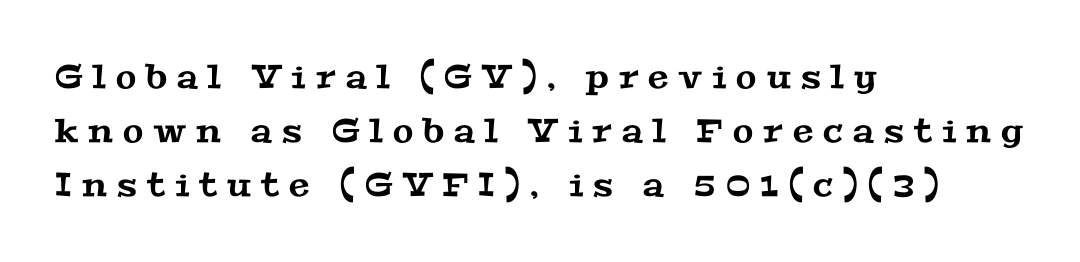
Q: Is the typeface a serif or a sans-serif typeface? A: Serif.
Q: Is the text underlined? A: No.
Q: How is the paragraph aligned? A: Left-aligned.
Q: Is the spacing between letters normal or unusually wide? A: Unusually wide.
Q: Is the spacing between lines tight, normal or loose? A: Normal.
Q: Width (condensed, normal, or wide)? A: Wide.
Q: Stroke contrast? A: Medium.
Q: x-height? A: Medium.
Q: Monospaced? A: No.
